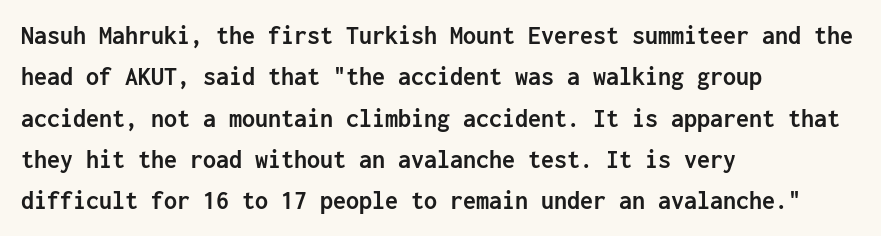
Q: Is the text bold? A: Yes.
Q: Is the text italic (slanted)? A: No, it is upright.
Q: Is the text underlined? A: No.
Q: How is the paragraph aligned? A: Left-aligned.
Q: Is the spacing between letters normal or unusually wide? A: Normal.
Q: Is the spacing between lines tight, normal or loose? A: Normal.
